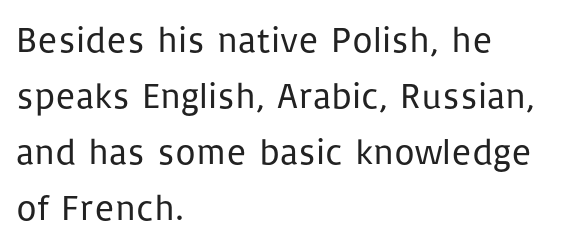
The image shows 36 px regular-weight sans-serif type, upright; set left-aligned, normal line spacing (1.56x), normal letter spacing, not underlined; low stroke contrast and a medium x-height.
